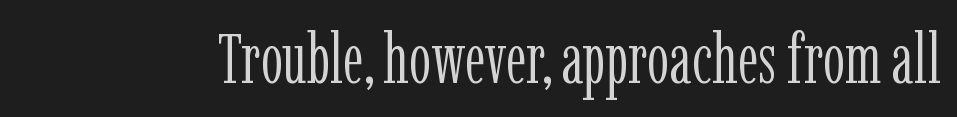
Character widths vary here, with narrow letters taking less room than wide ones. Anything drawn beneath the words? Only blank space. The rendering shows small feet on the letterforms — a serif design. Nothing heavy about these letters — not bold at all. Does the lettering tilt? It doesn't — this is upright. Is the letter spacing exaggerated? No — it looks like the ordinary default.
